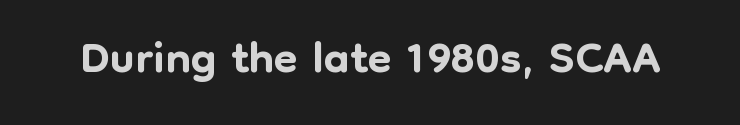
The passage shown is not underscored anywhere. A typesetter would call this proportional, since set widths differ per character. No italicization has been applied; the sample stays upright. The face used here is rendered with its standard letterfit. Classification — sans serif.
